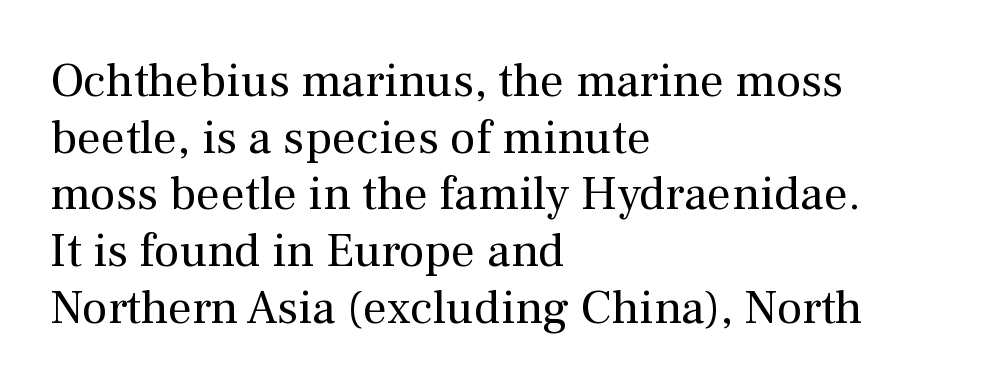
The image shows 48 px regular-weight serif type, upright; set left-aligned, line spacing 1.18x, normal letter spacing, not underlined; medium stroke contrast and a medium x-height.
